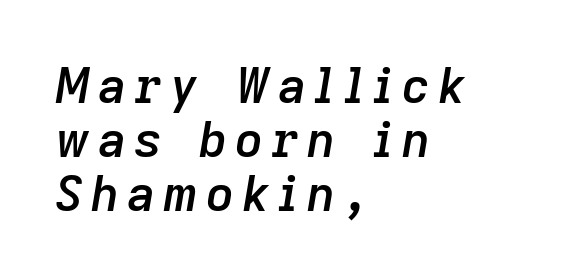
What weight is shown? A semibold, between regular and bold. The paragraph shown leans on its left margin. You could not count columns in this text — the font is proportionally spaced. You could barely slide anything between these rows. The passage shown is not underscored anywhere. Does the lettering tilt? It does — this is italic.
